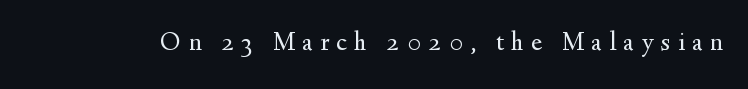
Unlike italic type, these characters show no tilt at all. Compared with typical body copy, the letter spacing here is much looser. Honestly, there is no underline to notice here at all. The passage shown is not bold in any degree.
